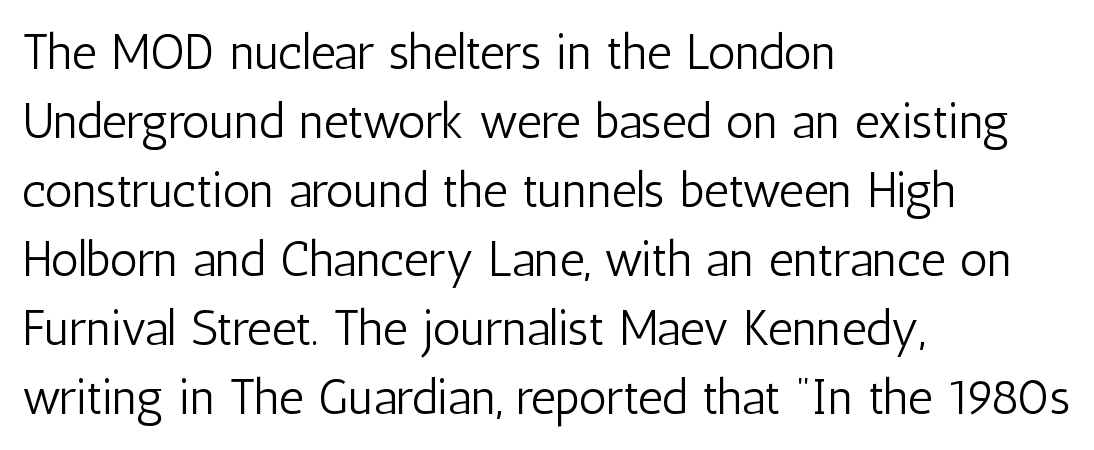
The type is set solid horizontally, with unmodified tracking. A sans-serif font was chosen for this passage. Letters have the restrained weight of plain body copy at most. Rendered with straight, roman letterforms. Character widths vary here, with narrow letters taking less room than wide ones. Bare-footed words on every line.
